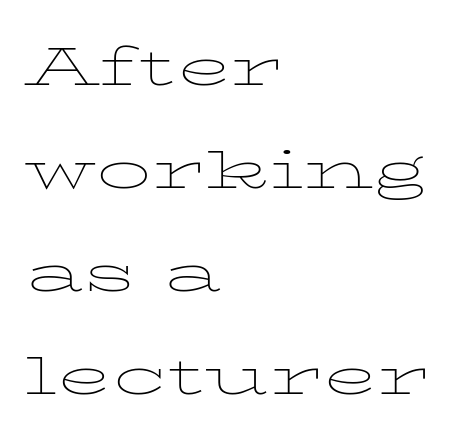
The image shows 72 px thin, wide type, upright; set left-aligned, normal line spacing (1.43x), normal letter spacing, not underlined; low stroke contrast and a medium x-height.
